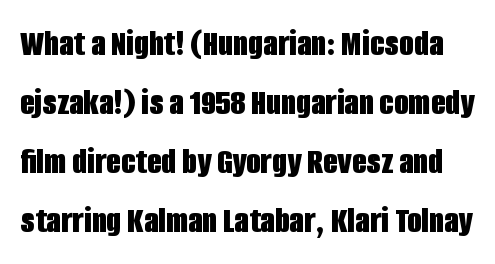
Varying glyph widths throughout — classic text-font behaviour. The line-height multiplier appears to be the usual default. The space beneath each line is pristine and unruled. Designer's note — italics off, roman on. Chunky letters — that's bold for sure. Are there feet on the stems? There aren't — it's a sans.
